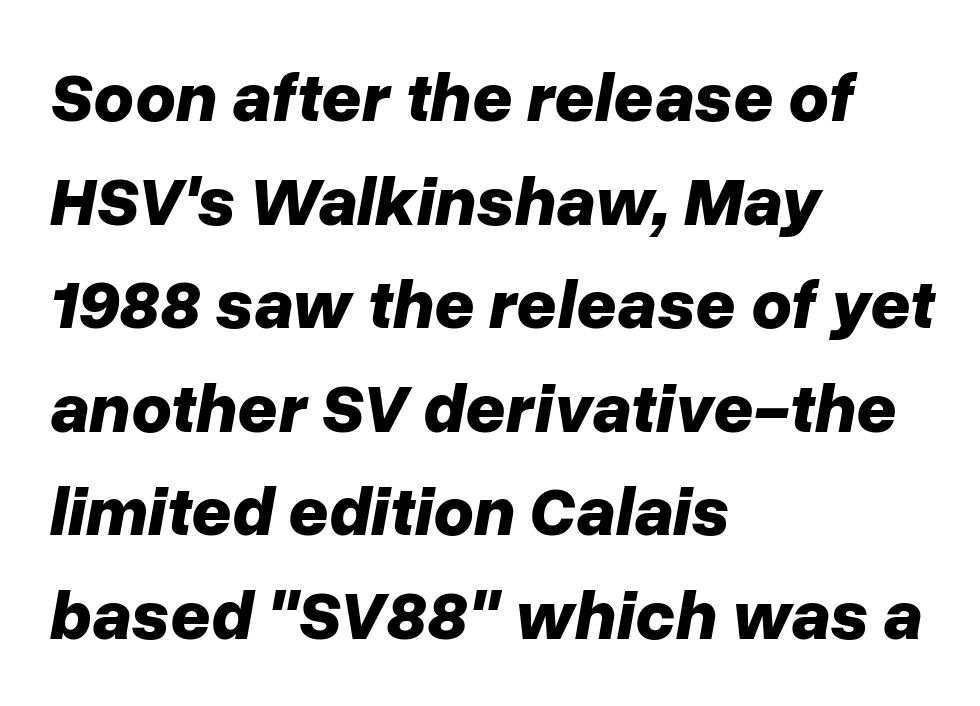
{"italic": "yes", "lean": "right", "slant_degrees": 10, "bold": "yes", "weight": "bold", "width": "normal", "stroke_contrast": "low", "x_height": "medium", "monospaced": "no", "underline": "no", "align": "left", "line_spacing": "normal", "line_spacing_ratio": 1.48, "letter_spacing": "normal", "letter_spacing_em": 0.0, "glyph_px": 70}
